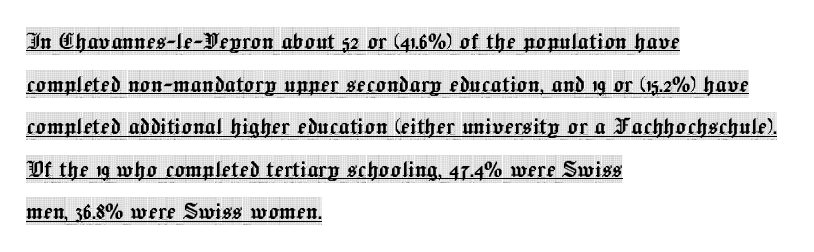
{"serif": "yes", "italic": "no", "width": "condensed", "x_height": "large", "monospaced": "no", "underline": "yes", "align": "left", "line_spacing": "normal", "line_spacing_ratio": 1.52, "letter_spacing": "normal", "letter_spacing_em": 0.0, "glyph_px": 28}
